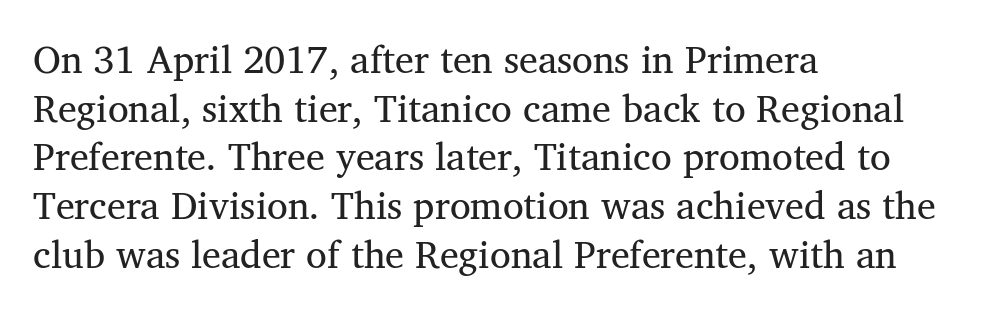
The image shows 38 px regular-weight serif type, upright; set left-aligned, normal line spacing (1.28x), normal letter spacing, not underlined; medium stroke contrast and a medium x-height.
